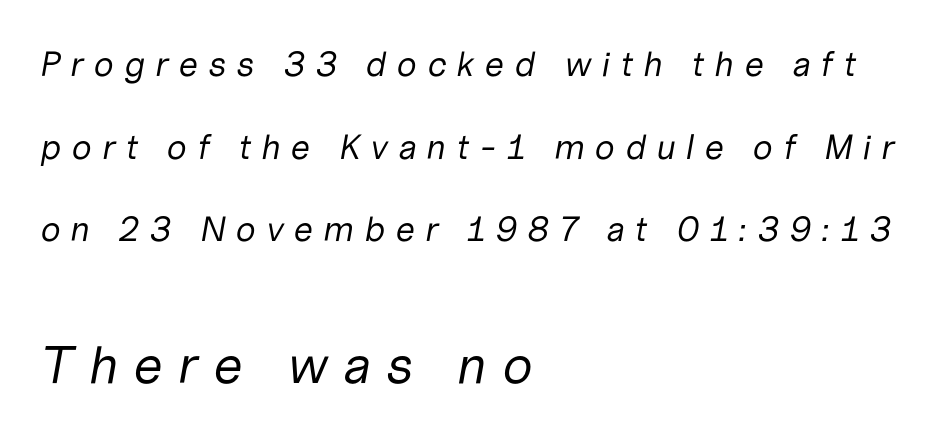
Q: Is the text bold? A: No.
Q: Is the text italic (slanted)? A: Yes, it leans right by about 10 degrees.
Q: Is the text underlined? A: No.
Q: How is the paragraph aligned? A: Left-aligned.
Q: Is the spacing between letters normal or unusually wide? A: Unusually wide.
Q: Is the spacing between lines tight, normal or loose? A: Loose.
Q: Which block of text is set in a larger size, the first (top) or the second (bottom)? A: The second (bottom) one.
Q: Width (condensed, normal, or wide)? A: Normal.
Q: Stroke contrast? A: Low.
Q: x-height? A: Medium.
Q: Monospaced? A: No.
